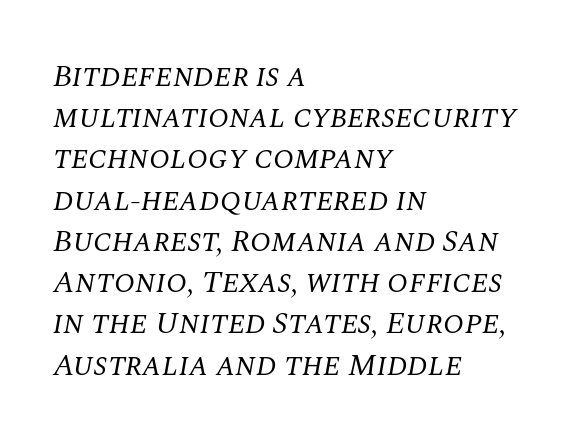
{"serif": "yes", "italic": "yes", "lean": "right", "slant_degrees": 10, "bold": "no", "weight": "regular", "width": "normal", "stroke_contrast": "medium", "x_height": "large", "monospaced": "no", "underline": "no", "align": "left", "line_spacing": "normal", "line_spacing_ratio": 1.33, "letter_spacing": "normal", "letter_spacing_em": 0.0, "glyph_px": 31}
